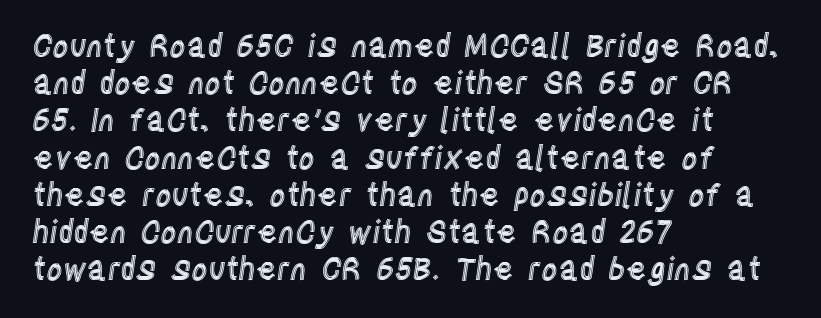
Q: Is the text italic (slanted)? A: Yes.
Q: Is the text underlined? A: No.
Q: How is the paragraph aligned? A: Left-aligned.
Q: Is the spacing between letters normal or unusually wide? A: Normal.
Q: Width (condensed, normal, or wide)? A: Condensed.
Q: x-height? A: Large.
Q: Monospaced? A: No.
